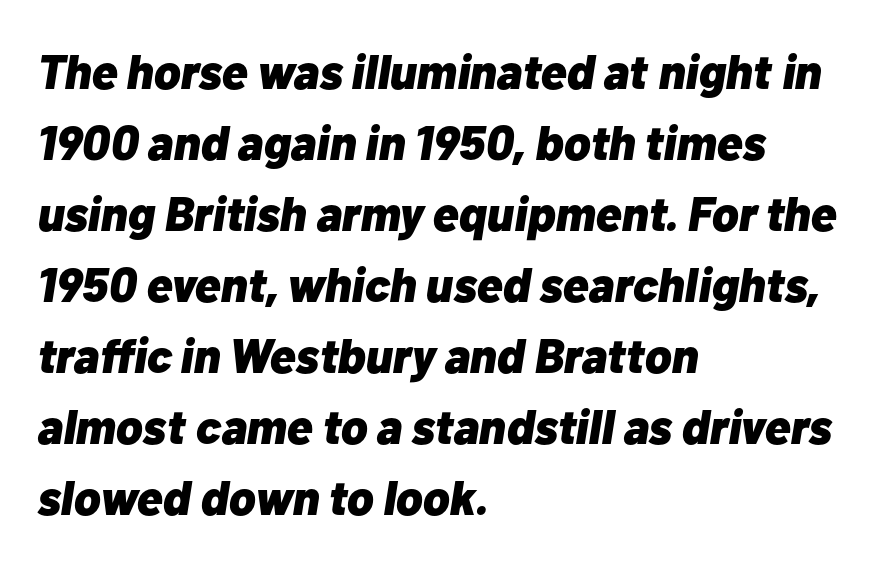
Q: Is the text bold? A: Yes.
Q: Is the text italic (slanted)? A: Yes, it leans right by about 10 degrees.
Q: Is the text underlined? A: No.
Q: How is the paragraph aligned? A: Left-aligned.
Q: Is the spacing between letters normal or unusually wide? A: Normal.
Q: Is the spacing between lines tight, normal or loose? A: Normal.
Q: Width (condensed, normal, or wide)? A: Normal.
Q: Stroke contrast? A: Low.
Q: x-height? A: Medium.
Q: Monospaced? A: No.
